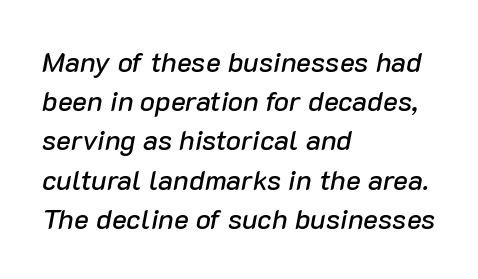
The image shows 28 px text type, italic (leaning right); set left-aligned, normal line spacing (1.4x), normal letter spacing, not underlined; low stroke contrast and a medium x-height.
